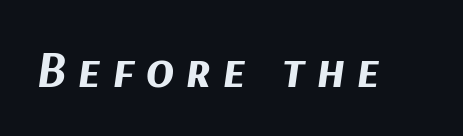
The image shows 52 px bold type, italic (leaning right); set unusually wide letter spacing (+0.22 em), not underlined; medium stroke contrast and a medium x-height.
